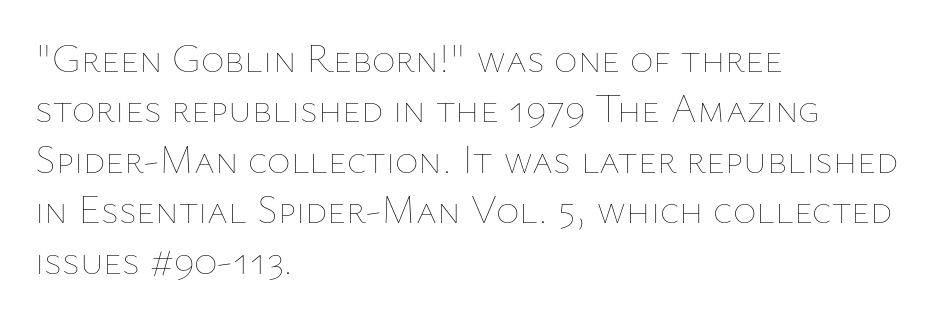
The image shows 40 px thin type, upright; set left-aligned, normal line spacing (1.26x), normal letter spacing, not underlined; low stroke contrast and a medium x-height.
